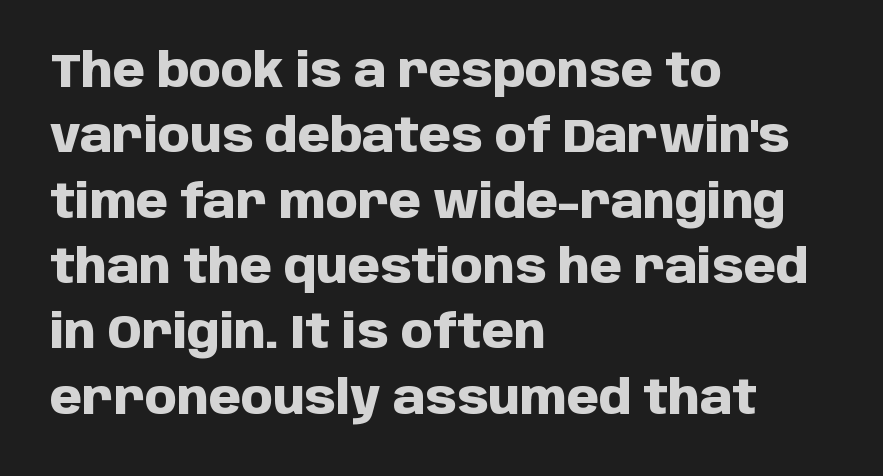
Q: Is the text bold? A: Yes.
Q: Is the text italic (slanted)? A: No, it is upright.
Q: Is the typeface a serif or a sans-serif typeface? A: Sans-serif.
Q: Is the text underlined? A: No.
Q: How is the paragraph aligned? A: Left-aligned.
Q: Is the spacing between letters normal or unusually wide? A: Normal.
Q: Is the spacing between lines tight, normal or loose? A: Normal.
Q: Width (condensed, normal, or wide)? A: Normal.
Q: Stroke contrast? A: Low.
Q: x-height? A: Large.
Q: Monospaced? A: No.
